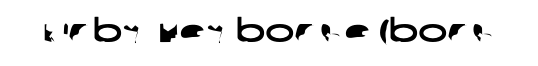
Plain, unruled lines of type. Look at the tracking — it's just the regular setting, nothing added. No feet cap the strokes, marking this as sans-serif type. The passage shown is typed in a proportional face where columns would drift.
